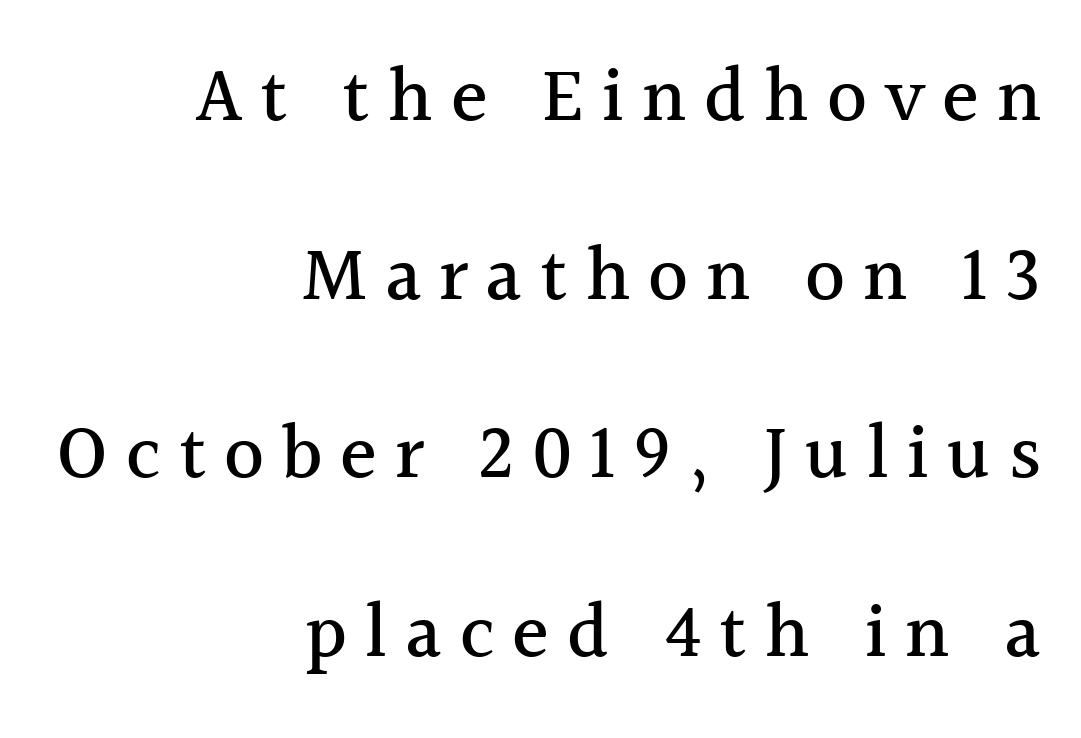
Airy leading. The letters stand straight up with perfectly vertical stems. The horizontal fit of the characters is loose and conspicuously gappy. Think of a printed novel: that variable character pitch is what you see here. The font family rendered here belongs to the serif group.
